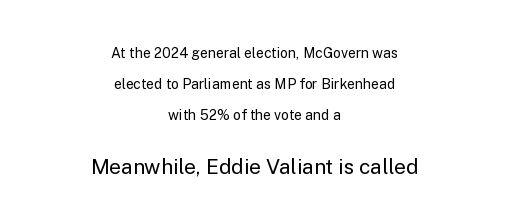
The image shows 21 px text type, upright; set centered, loose line spacing (2.21x), normal letter spacing, not underlined; the second (bottom) block is 1.5x larger.
